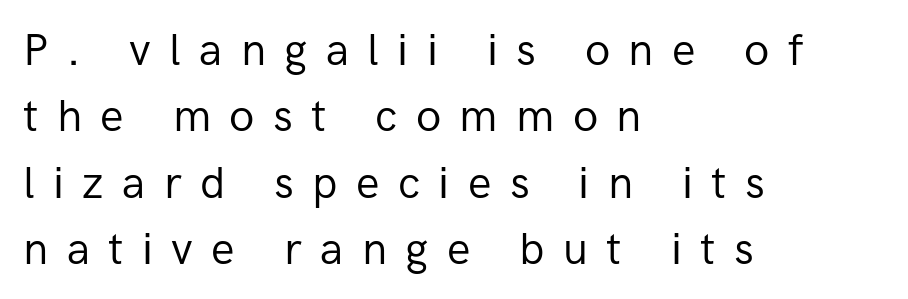
The image shows 44 px regular-weight sans-serif type, upright; set left-aligned, normal line spacing (1.51x), unusually wide letter spacing (+0.42 em), not underlined; low stroke contrast and a medium x-height.
